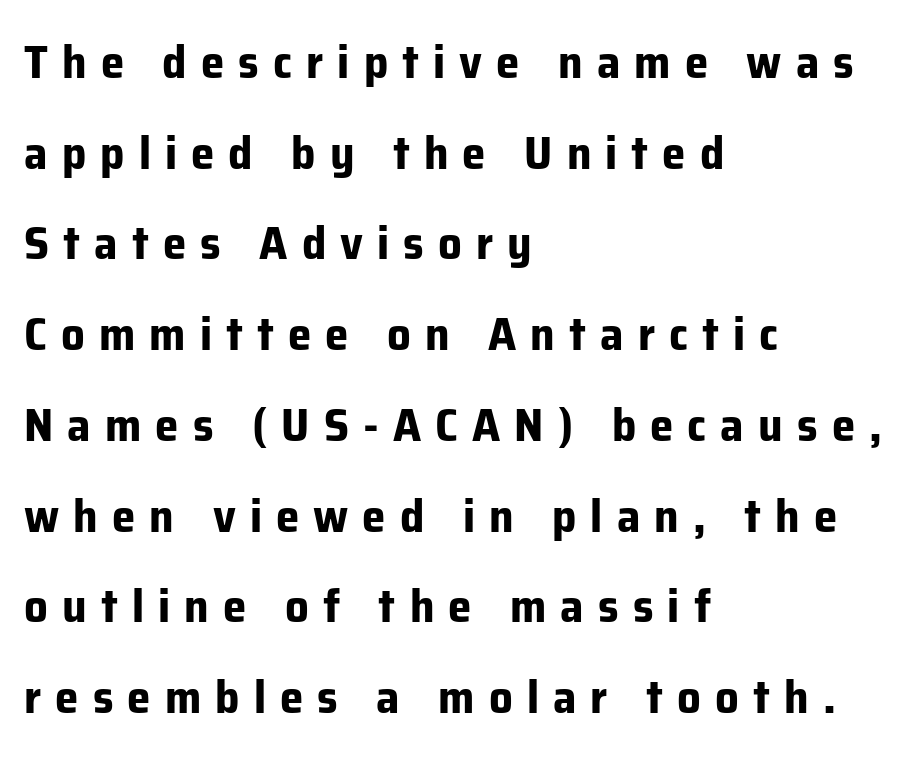
Q: Is the text bold? A: Yes.
Q: Is the text italic (slanted)? A: No, it is upright.
Q: Is the typeface a serif or a sans-serif typeface? A: Sans-serif.
Q: Is the text underlined? A: No.
Q: How is the paragraph aligned? A: Left-aligned.
Q: Is the spacing between letters normal or unusually wide? A: Unusually wide.
Q: Is the spacing between lines tight, normal or loose? A: Loose.
Q: Width (condensed, normal, or wide)? A: Normal.
Q: Stroke contrast? A: Low.
Q: x-height? A: Medium.
Q: Monospaced? A: No.
